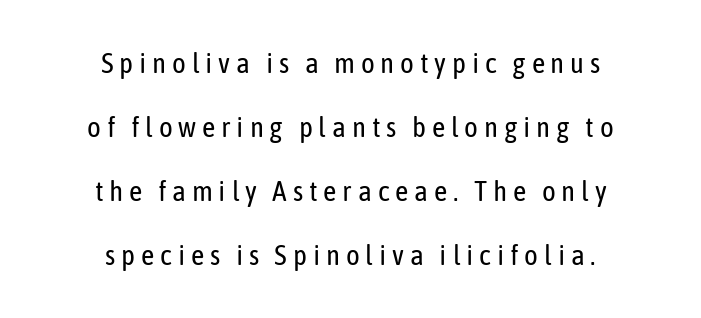
The image shows 29 px regular-weight, condensed sans-serif type, upright; set centered, loose line spacing (2.21x), unusually wide letter spacing (+0.2 em), not underlined; low stroke contrast and a medium x-height.
